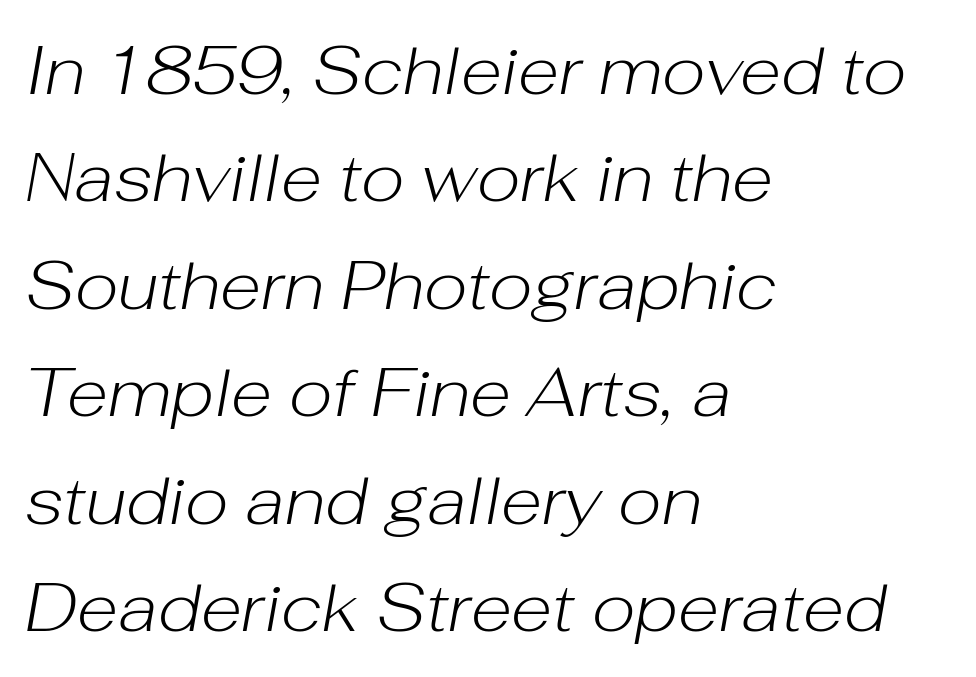
Q: Is the text bold? A: No.
Q: Is the text italic (slanted)? A: Yes, it leans right by about 10 degrees.
Q: Is the text underlined? A: No.
Q: How is the paragraph aligned? A: Left-aligned.
Q: Is the spacing between letters normal or unusually wide? A: Normal.
Q: Is the spacing between lines tight, normal or loose? A: Normal.
Q: Width (condensed, normal, or wide)? A: Normal.
Q: Stroke contrast? A: Low.
Q: x-height? A: Medium.
Q: Monospaced? A: No.
